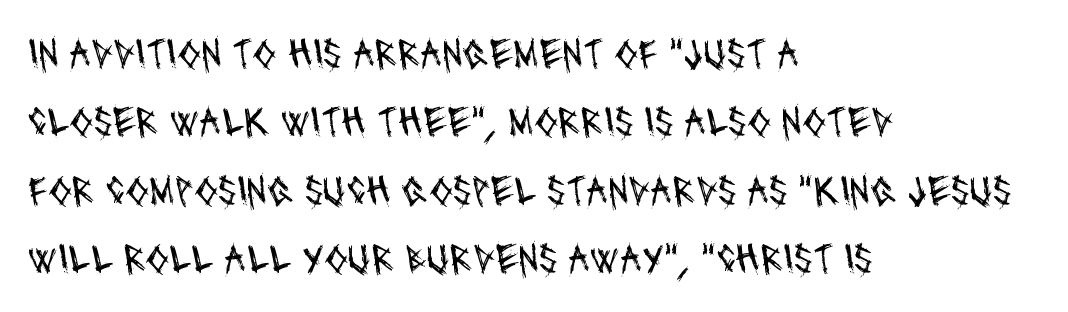
The image shows 43 px regular-weight, condensed sans-serif type; set left-aligned, normal line spacing (1.59x), normal letter spacing, not underlined; medium stroke contrast and a large x-height.
